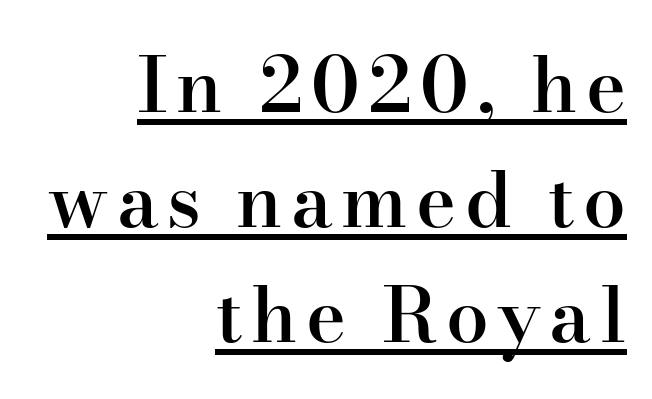
{"serif": "yes", "italic": "no", "bold": "semi", "weight": "semibold", "width": "normal", "stroke_contrast": "high", "x_height": "small", "monospaced": "no", "underline": "yes", "align": "right", "line_spacing": "normal", "line_spacing_ratio": 1.51, "glyph_px": 76}
